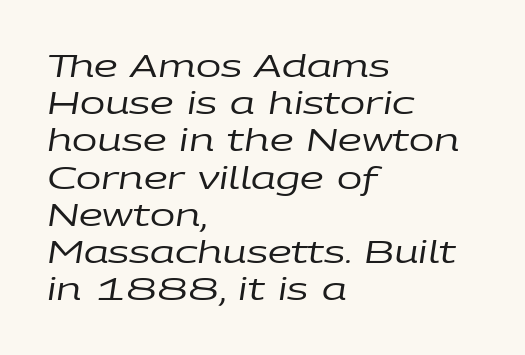
Q: Is the text bold? A: No.
Q: Is the text italic (slanted)? A: Yes, it leans right by about 9 degrees.
Q: Is the text underlined? A: No.
Q: How is the paragraph aligned? A: Left-aligned.
Q: Is the spacing between letters normal or unusually wide? A: Normal.
Q: Width (condensed, normal, or wide)? A: Wide.
Q: Stroke contrast? A: Low.
Q: x-height? A: Large.
Q: Monospaced? A: No.
